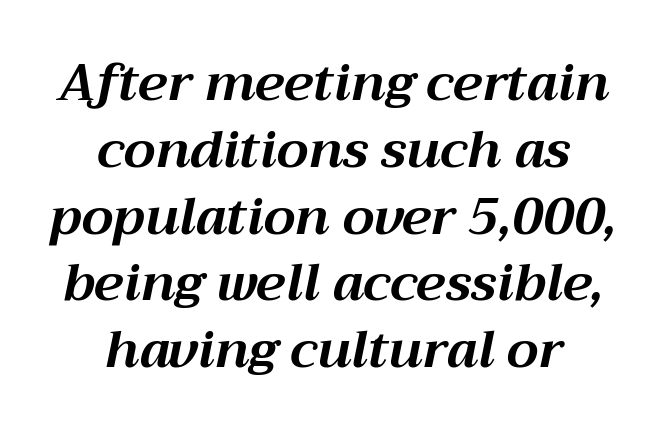
Plenty of ink on the page — the face is bold. The text carries the slant typical of an italic or oblique font. One-word summary of the alignment: center. The rendering keeps characters at their native spacing. Just letters on the line, the space beneath them empty. Vertical spacing — default.
